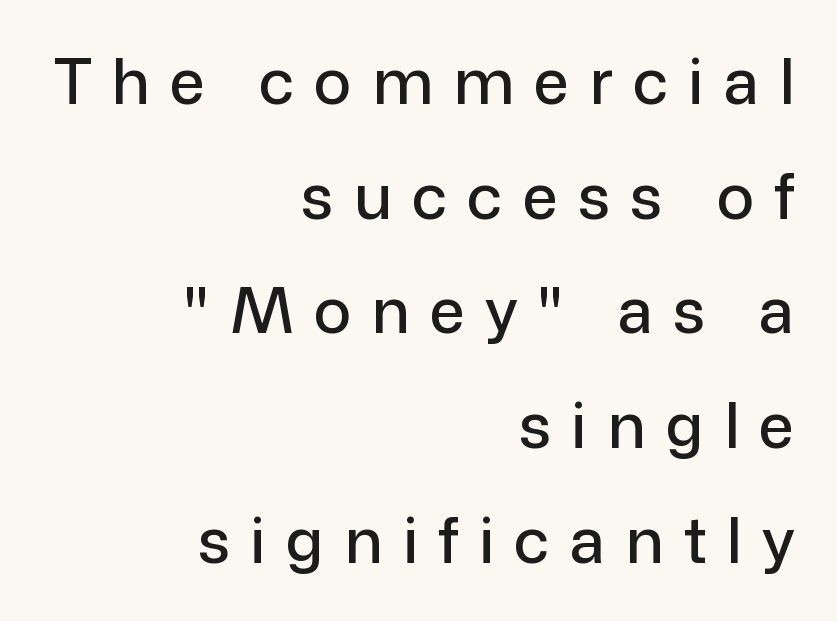
Where is the straight margin? On the right. The baseline area is clear. The font's upright variant was chosen for this text. Note the varied advance widths — an 'i' is clearly narrower than an 'm'. These lines are composed in type without serifs.
